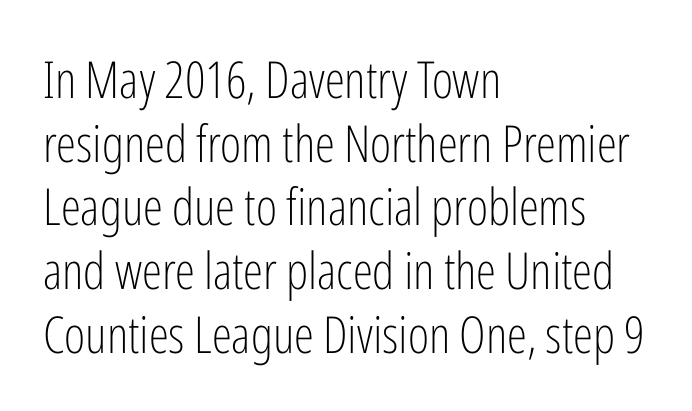
The face used here is rendered with its standard letterfit. Unlike a traditional serif, this face leaves its strokes unadorned. Regular leading. The passage shown is not bold in any degree. A typesetter would mark this as roman, not italic. Proportional: the letters do not fall into vertical columns.
